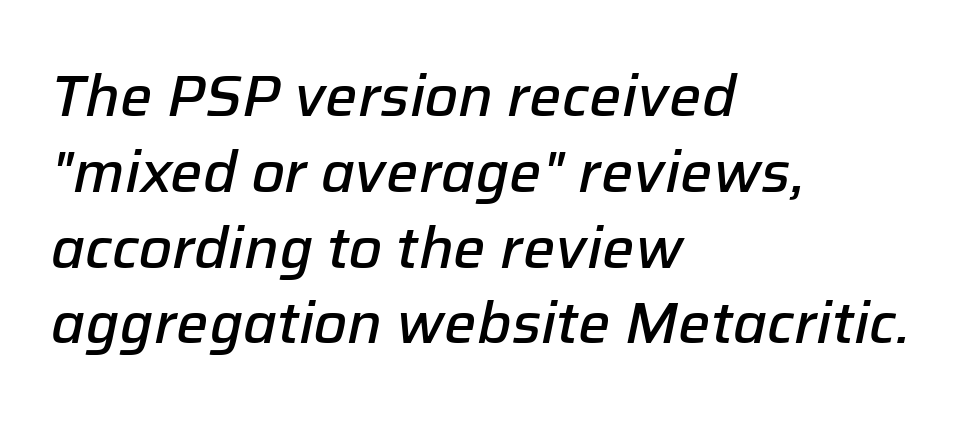
Q: Is the text bold? A: Semi-bold.
Q: Is the text italic (slanted)? A: Yes, it leans right by about 12 degrees.
Q: Is the text underlined? A: No.
Q: How is the paragraph aligned? A: Left-aligned.
Q: Is the spacing between letters normal or unusually wide? A: Normal.
Q: Is the spacing between lines tight, normal or loose? A: Normal.
Q: Width (condensed, normal, or wide)? A: Normal.
Q: Stroke contrast? A: Low.
Q: x-height? A: Medium.
Q: Monospaced? A: No.
